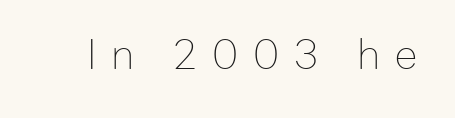
Q: Is the text bold? A: No.
Q: Is the text italic (slanted)? A: No, it is upright.
Q: Is the typeface a serif or a sans-serif typeface? A: Sans-serif.
Q: Is the text underlined? A: No.
Q: Is the spacing between letters normal or unusually wide? A: Unusually wide.
Q: Width (condensed, normal, or wide)? A: Normal.
Q: Stroke contrast? A: Low.
Q: x-height? A: Medium.
Q: Monospaced? A: No.
